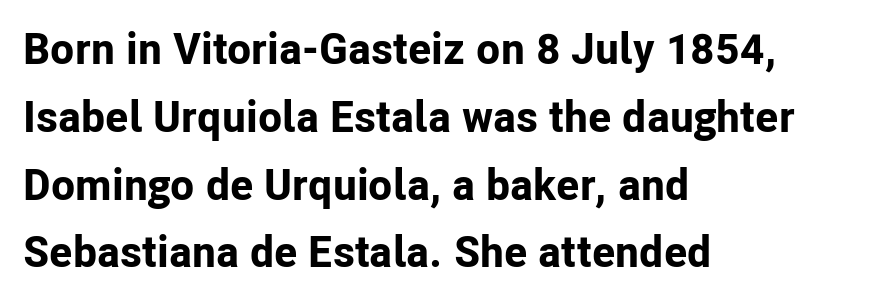
{"serif": "no", "italic": "no", "bold": "yes", "weight": "bold", "width": "normal", "stroke_contrast": "low", "x_height": "medium", "monospaced": "no", "underline": "no", "align": "left", "line_spacing": "normal", "line_spacing_ratio": 1.54, "letter_spacing": "normal", "letter_spacing_em": 0.0, "glyph_px": 44}
